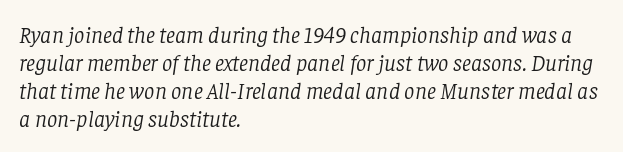
{"italic": "yes", "lean": "right", "slant_degrees": 8, "bold": "no", "underline": "no", "align": "left", "line_spacing_ratio": 1.22, "letter_spacing": "normal", "letter_spacing_em": 0.0, "glyph_px": 23}
